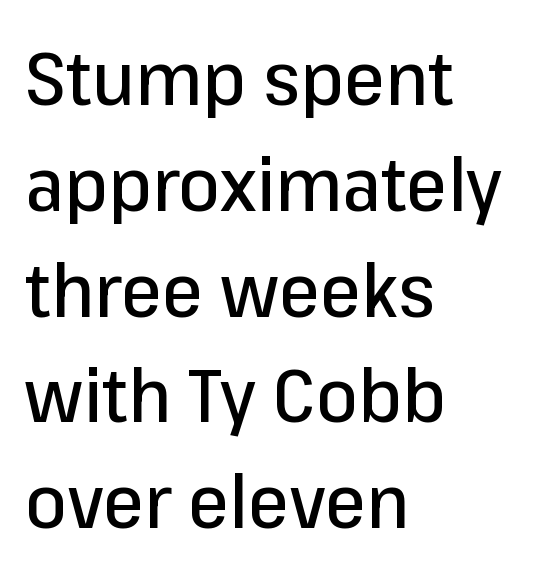
{"serif": "no", "italic": "no", "width": "normal", "stroke_contrast": "low", "x_height": "medium", "monospaced": "no", "underline": "no", "align": "left", "line_spacing": "normal", "line_spacing_ratio": 1.43, "letter_spacing": "normal", "letter_spacing_em": 0.0, "glyph_px": 74}
